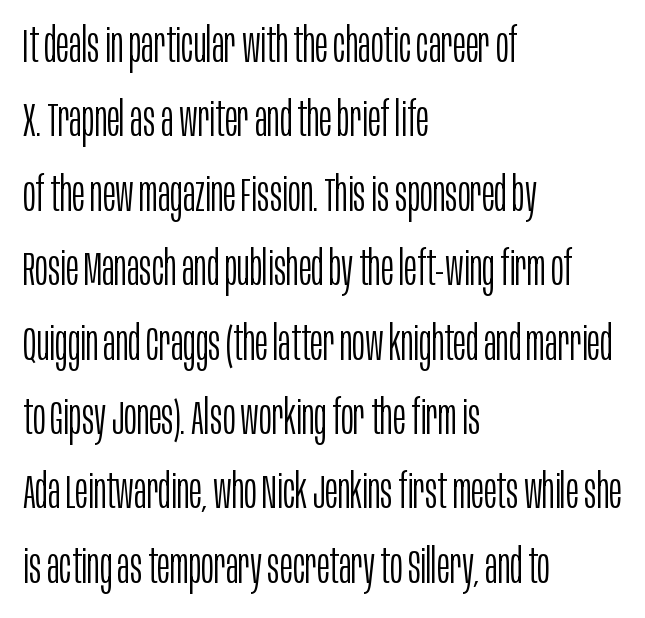
{"serif": "no", "italic": "no", "bold": "no", "weight": "light", "width": "condensed", "stroke_contrast": "low", "x_height": "large", "monospaced": "no", "underline": "no", "align": "left", "line_spacing": "normal", "line_spacing_ratio": 1.55, "letter_spacing": "normal", "letter_spacing_em": 0.0, "glyph_px": 48}
